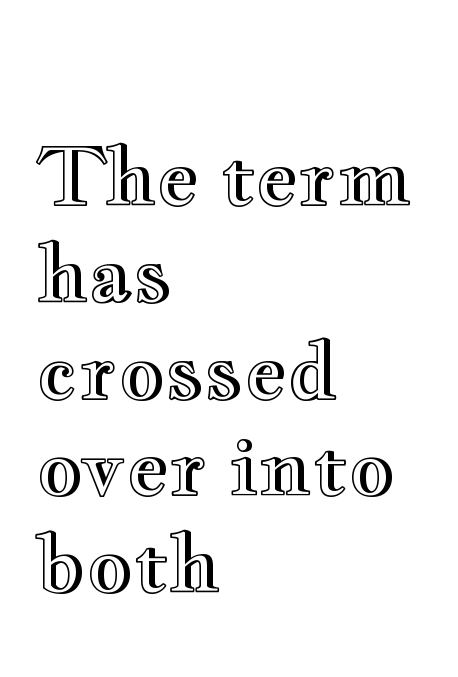
{"italic": "no", "width": "wide", "x_height": "small", "monospaced": "no", "underline": "no", "align": "left", "line_spacing_ratio": 1.21, "letter_spacing": "normal", "letter_spacing_em": 0.0, "glyph_px": 80}
